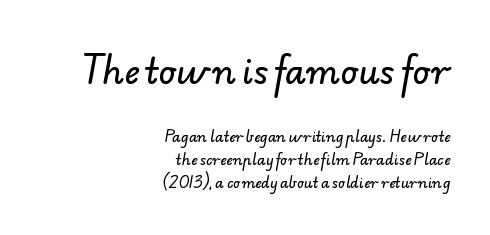
The image shows 34 px sans-serif type; set right-aligned, normal line spacing (1.64x), normal letter spacing, not underlined; the first (top) block is 2.43x larger; low stroke contrast and a small x-height.
